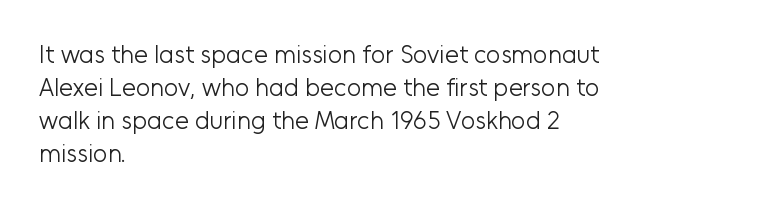
{"italic": "no", "bold": "no", "underline": "no", "align": "left", "line_spacing": "normal", "line_spacing_ratio": 1.32, "letter_spacing": "normal", "letter_spacing_em": 0.0, "glyph_px": 25}
